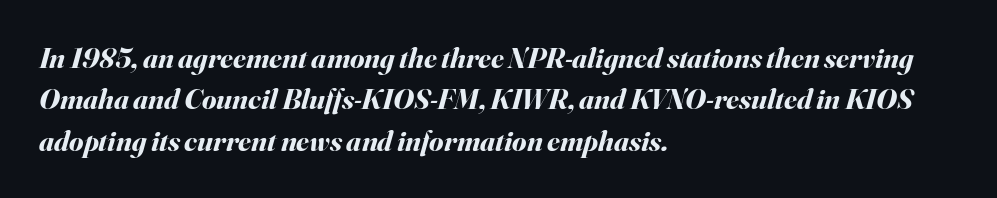
{"italic": "yes", "lean": "right", "slant_degrees": 16, "bold": "yes", "weight": "bold", "width": "normal", "stroke_contrast": "medium", "x_height": "small", "monospaced": "no", "underline": "no", "align": "left", "line_spacing": "normal", "line_spacing_ratio": 1.43, "letter_spacing": "normal", "letter_spacing_em": 0.0, "glyph_px": 29}
